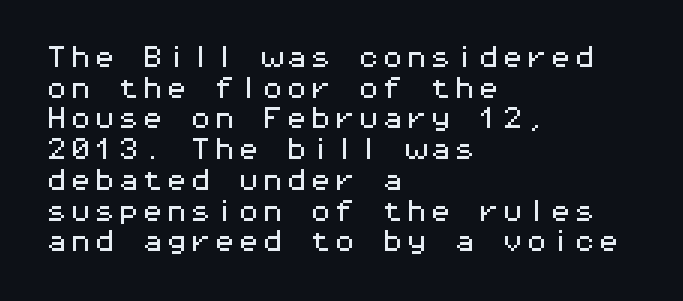
The image shows 24 px text type, upright; set left-aligned, normal line spacing (1.28x), normal letter spacing, not underlined.
